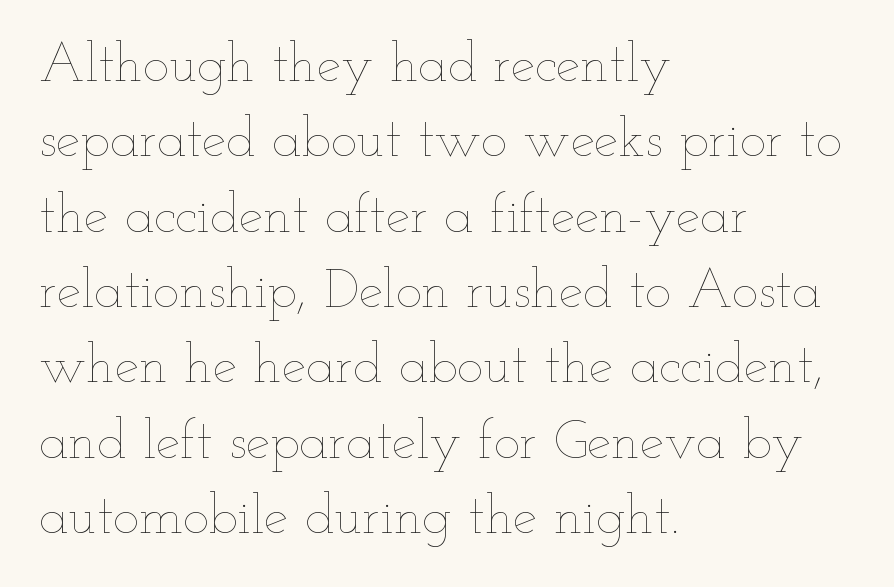
The image shows 55 px thin, wide type, upright; set left-aligned, normal line spacing (1.37x), normal letter spacing, not underlined; low stroke contrast and a small x-height.
